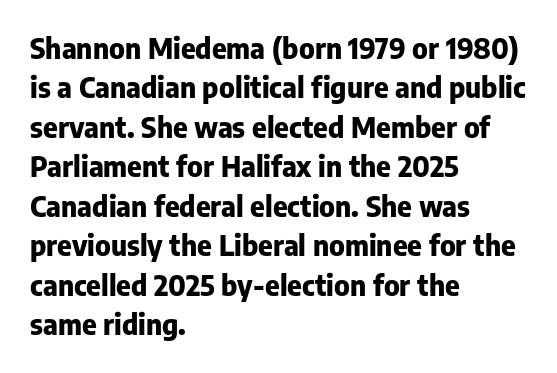
Q: Is the text bold? A: Yes.
Q: Is the text italic (slanted)? A: No, it is upright.
Q: Is the typeface a serif or a sans-serif typeface? A: Sans-serif.
Q: Is the text underlined? A: No.
Q: How is the paragraph aligned? A: Left-aligned.
Q: Is the spacing between letters normal or unusually wide? A: Normal.
Q: Is the spacing between lines tight, normal or loose? A: Normal.
Q: Width (condensed, normal, or wide)? A: Normal.
Q: Stroke contrast? A: Low.
Q: x-height? A: Medium.
Q: Monospaced? A: No.
